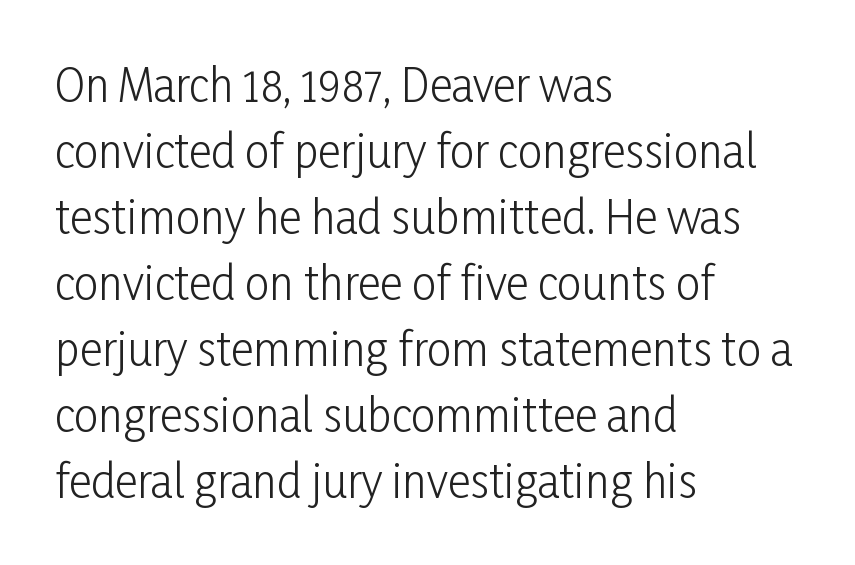
Honestly, there is no underline to notice here at all. No extra tracking has been applied to these lines. Horizontally, the lines are justified to the leading edge only. Posture: vertical. Summary of vertical rhythm: regular, with standard interline spacing.
